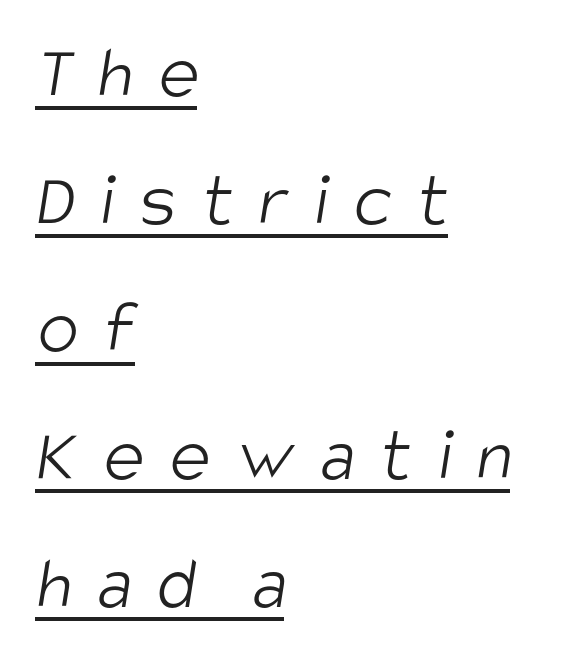
The image shows 76 px light, condensed sans-serif type; set left-aligned, normal line spacing (1.68x), unusually wide letter spacing (+0.33 em), underlined; low stroke contrast and a large x-height.
